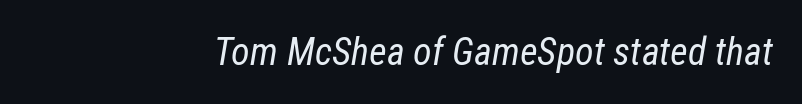
The image shows 38 px regular-weight, condensed type, italic (leaning right); set normal letter spacing, not underlined; low stroke contrast and a medium x-height.
